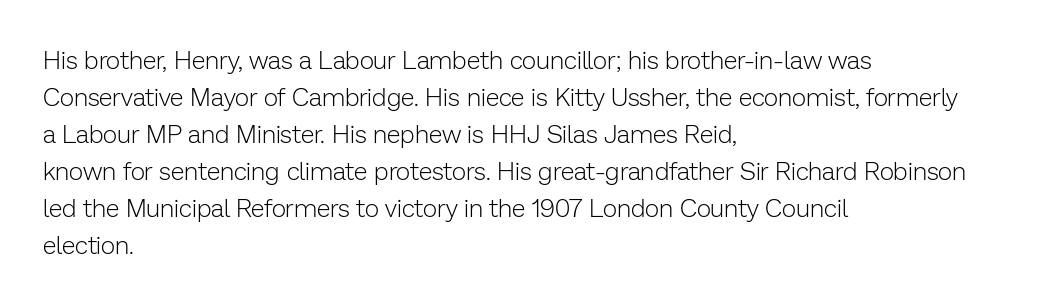
{"italic": "no", "bold": "no", "underline": "no", "align": "left", "line_spacing": "normal", "line_spacing_ratio": 1.48, "letter_spacing": "normal", "letter_spacing_em": 0.0, "glyph_px": 25}
